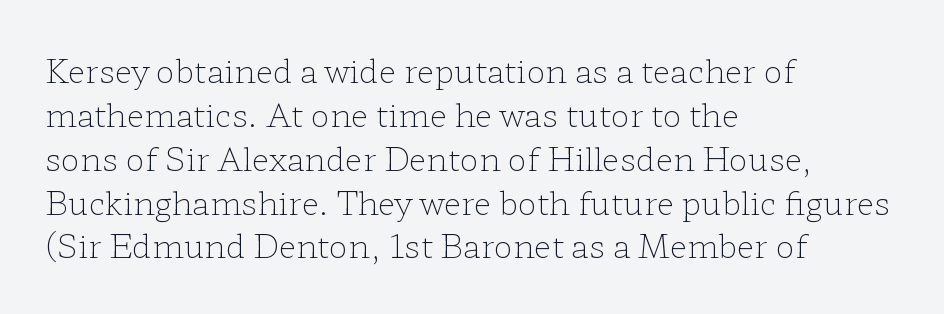
Ascenders rise straight up at ninety degrees. The designer left line spacing at the default. A classic flush-left, rag-right setting is used for this passage. The passage shown is typeset with a serif family. The area under the type is left untouched. Proportional: the letters do not fall into vertical columns.
